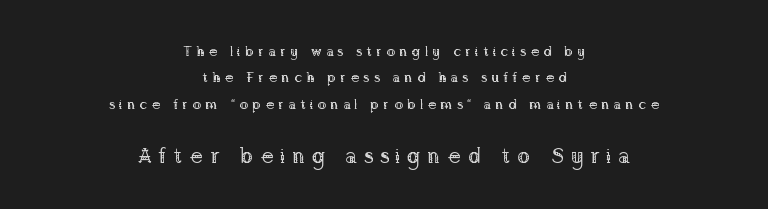
The compositor balanced each line on the midline. On a weight scale, this lands at 450 or below. Style check: upright. Larger block? The one below; the one above is distinctly smaller.
